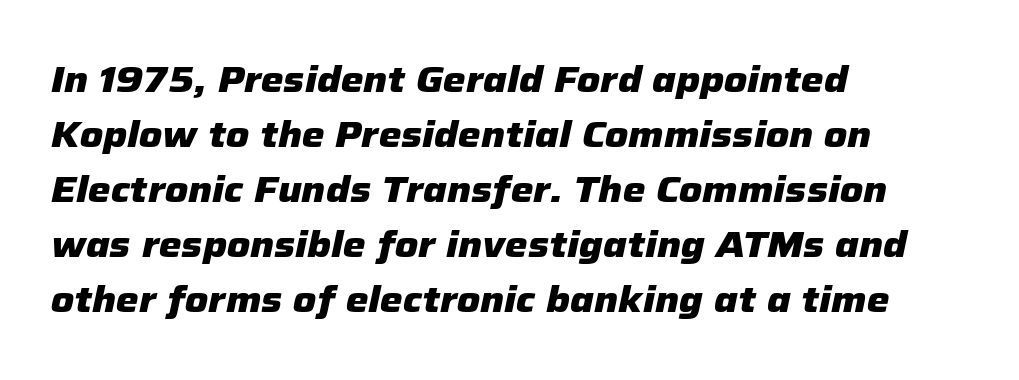
The image shows 36 px heavy type, italic (leaning right); set left-aligned, normal line spacing (1.53x), normal letter spacing, not underlined; low stroke contrast and a medium x-height.
